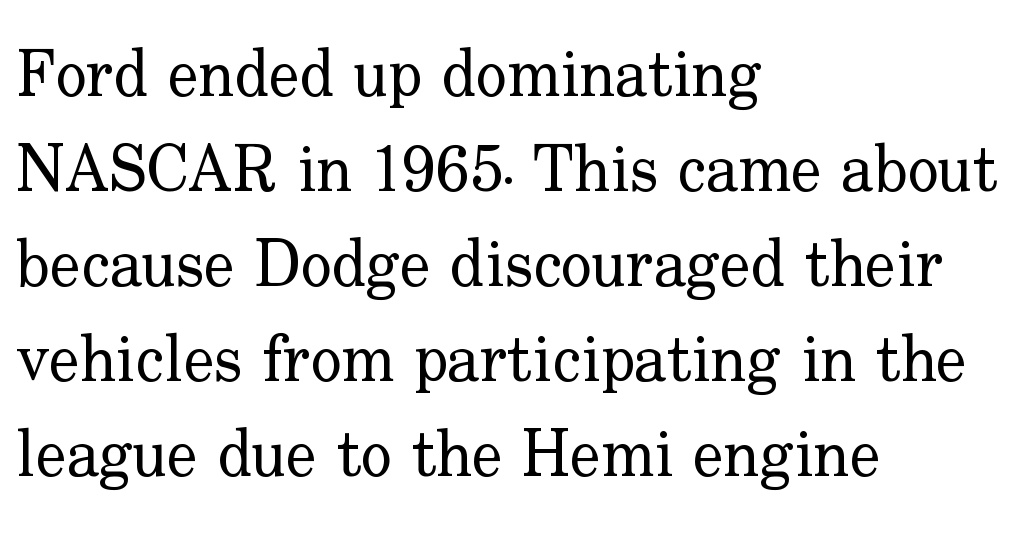
The image shows 65 px regular-weight serif type, upright; set left-aligned, normal line spacing (1.46x), normal letter spacing, not underlined; low stroke contrast and a small x-height.
